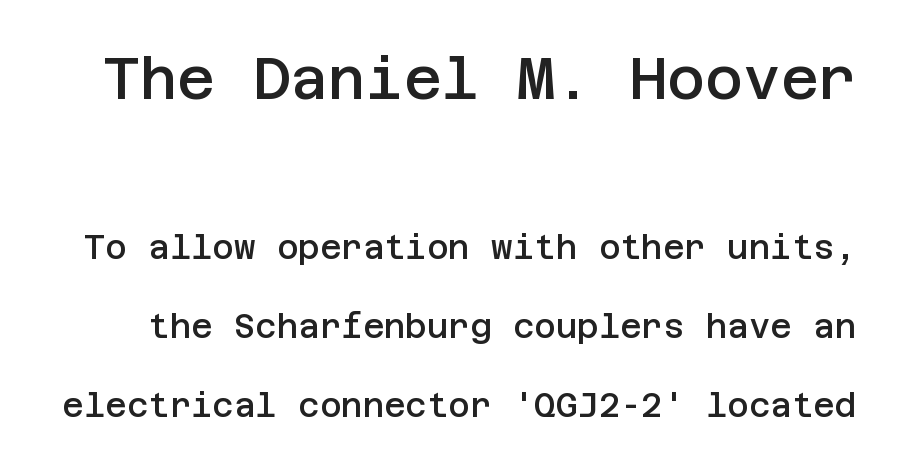
The image shows 58 px semibold sans-serif type, upright; set loose line spacing (2.38x), normal letter spacing, not underlined; the first (top) block is 1.76x larger; low stroke contrast and a large x-height.
